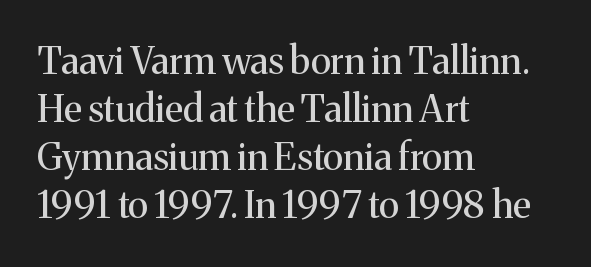
Line beginnings align vertically; line endings do not. Beneath every word, the page is bare. Evenly set lines give the paragraph a standard silhouette. Stems and bowls with no extra thickness — not bold.
